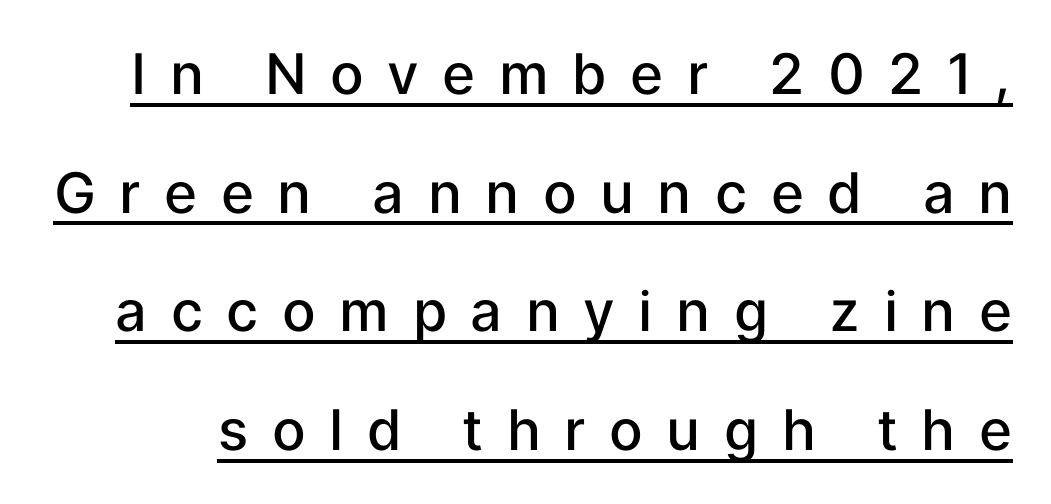
The image shows 56 px semibold sans-serif type, upright; set loose line spacing (2.12x), unusually wide letter spacing (+0.42 em), underlined; low stroke contrast and a medium x-height.
